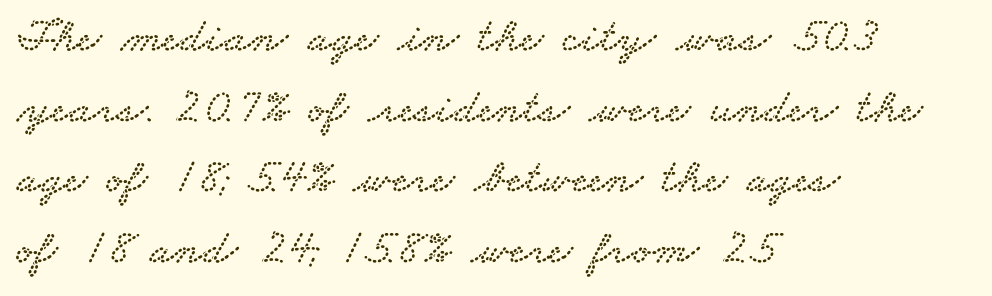
Q: Is the text underlined? A: No.
Q: How is the paragraph aligned? A: Left-aligned.
Q: Is the spacing between letters normal or unusually wide? A: Normal.
Q: Is the spacing between lines tight, normal or loose? A: Normal.
Q: Width (condensed, normal, or wide)? A: Wide.
Q: Stroke contrast? A: Low.
Q: x-height? A: Small.
Q: Monospaced? A: No.
